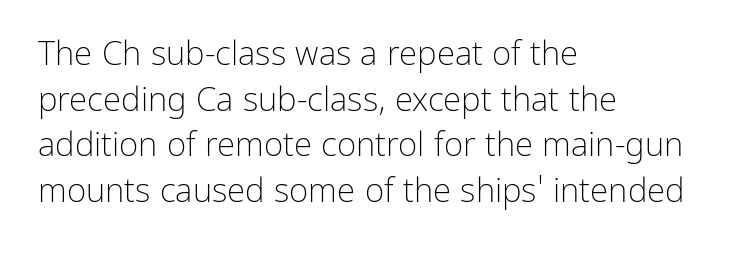
The image shows 33 px light sans-serif type, upright; set left-aligned, normal line spacing (1.38x), normal letter spacing, not underlined; low stroke contrast and a medium x-height.
